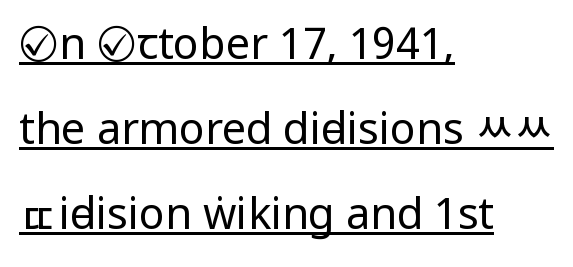
{"serif": "no", "italic": "no", "bold": "no", "weight": "regular", "width": "condensed", "stroke_contrast": "low", "x_height": "large", "monospaced": "no", "underline": "yes", "align": "left", "line_spacing": "loose", "line_spacing_ratio": 1.98, "letter_spacing": "normal", "letter_spacing_em": 0.0, "glyph_px": 43}
